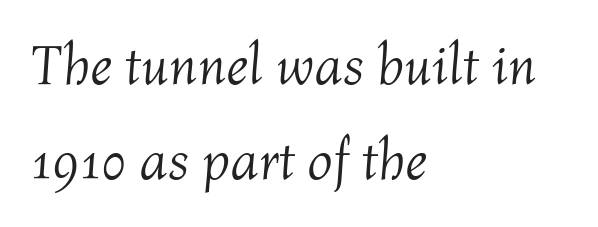
Q: Is the text bold? A: No.
Q: Is the text italic (slanted)? A: Yes, it leans right by about 4 degrees.
Q: Is the text underlined? A: No.
Q: How is the paragraph aligned? A: Left-aligned.
Q: Is the spacing between letters normal or unusually wide? A: Normal.
Q: Is the spacing between lines tight, normal or loose? A: Normal.
Q: Width (condensed, normal, or wide)? A: Normal.
Q: Stroke contrast? A: Medium.
Q: x-height? A: Medium.
Q: Monospaced? A: No.
